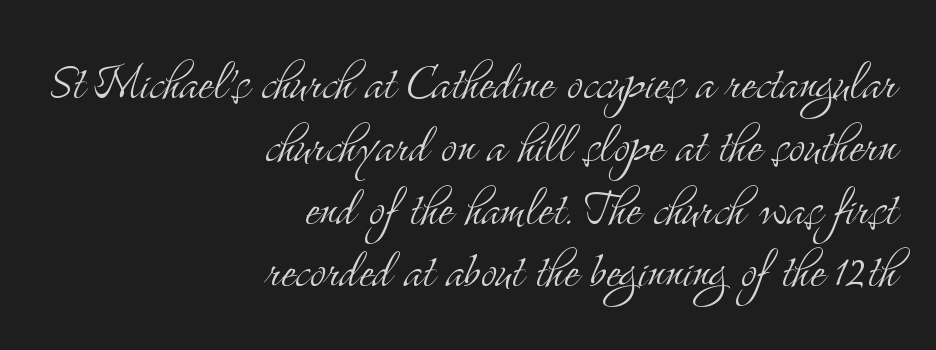
The image shows 61 px light, condensed serif type; set right-aligned, tight line spacing (1.03x), normal letter spacing, not underlined; medium stroke contrast and a small x-height.
